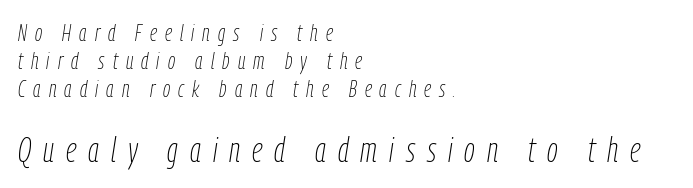
The image shows 34 px thin, condensed type, italic (leaning right); set left-aligned, line spacing 1.21x, unusually wide letter spacing (+0.35 em), not underlined; the second (bottom) block is 1.48x larger; low stroke contrast and a medium x-height.
